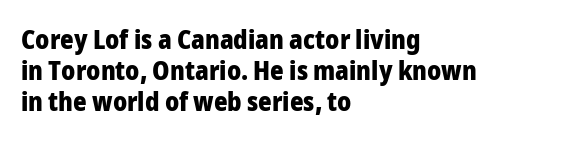
{"italic": "no", "bold": "yes", "underline": "no", "align": "left", "line_spacing_ratio": 1.2, "letter_spacing": "normal", "letter_spacing_em": 0.0, "glyph_px": 26}
